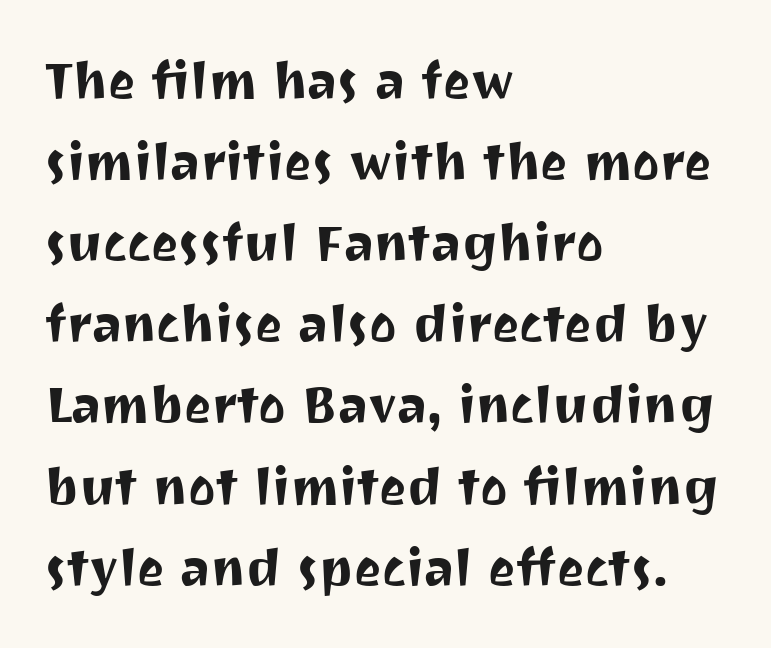
{"serif": "no", "italic": "no", "width": "normal", "stroke_contrast": "medium", "x_height": "medium", "monospaced": "no", "underline": "no", "align": "left", "line_spacing": "normal", "line_spacing_ratio": 1.56, "letter_spacing": "normal", "letter_spacing_em": 0.0, "glyph_px": 52}
